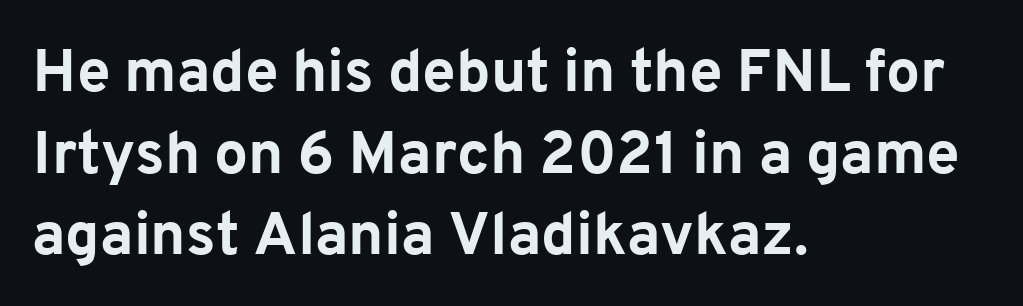
{"serif": "no", "italic": "no", "bold": "yes", "weight": "bold", "width": "normal", "stroke_contrast": "low", "x_height": "medium", "monospaced": "no", "underline": "no", "align": "left", "line_spacing": "normal", "line_spacing_ratio": 1.36, "letter_spacing": "normal", "letter_spacing_em": 0.0, "glyph_px": 60}
